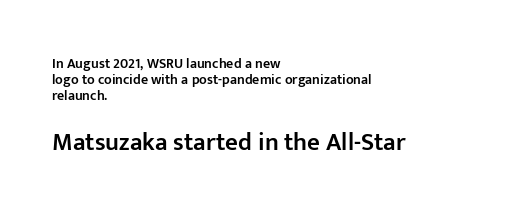
The image shows 25 px text type, upright; set left-aligned, line spacing 1.16x, normal letter spacing, not underlined; the second (bottom) block is 1.79x larger.
